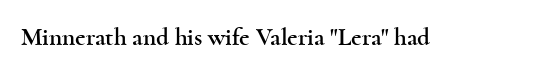
{"italic": "no", "underline": "no", "letter_spacing": "normal", "letter_spacing_em": 0.0, "glyph_px": 25}
